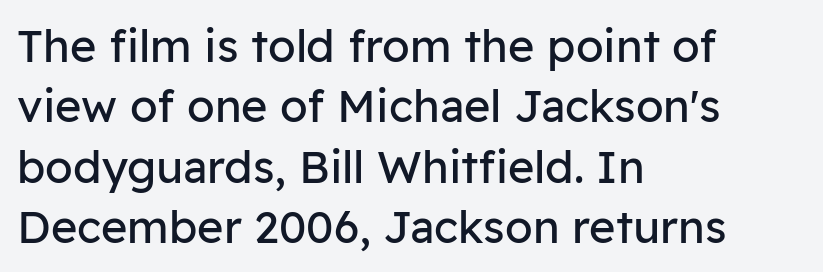
Q: Is the text bold? A: No.
Q: Is the text italic (slanted)? A: No, it is upright.
Q: Is the typeface a serif or a sans-serif typeface? A: Sans-serif.
Q: Is the text underlined? A: No.
Q: How is the paragraph aligned? A: Left-aligned.
Q: Is the spacing between letters normal or unusually wide? A: Normal.
Q: Is the spacing between lines tight, normal or loose? A: Normal.
Q: Width (condensed, normal, or wide)? A: Normal.
Q: Stroke contrast? A: Low.
Q: x-height? A: Medium.
Q: Monospaced? A: No.
